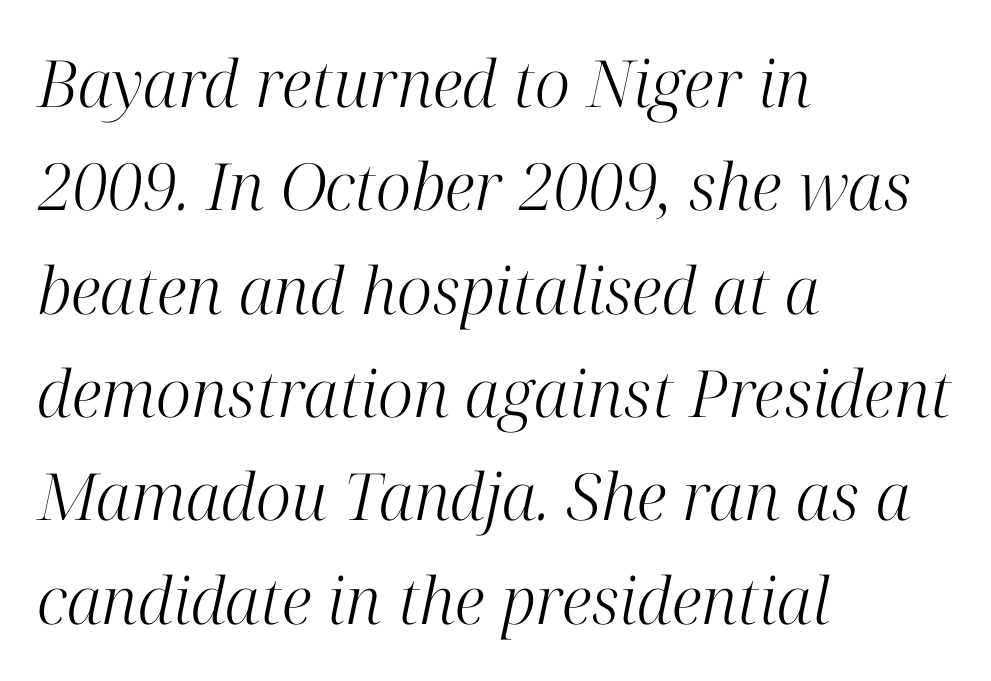
Is this a fixed-width face? No — the glyphs have proportional, varying widths. Has an underline been added? It has not. Compared with typical body copy, the letter spacing here is the same. Leading matches the norm, producing a regular column. Yep, that's italic — everything's leaning.
